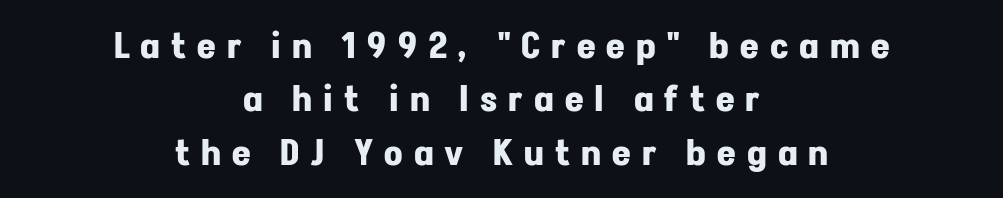
Q: Is the text bold? A: Yes.
Q: Is the text italic (slanted)? A: No, it is upright.
Q: Is the typeface a serif or a sans-serif typeface? A: Sans-serif.
Q: Is the text underlined? A: No.
Q: How is the paragraph aligned? A: Centered.
Q: Is the spacing between letters normal or unusually wide? A: Unusually wide.
Q: Is the spacing between lines tight, normal or loose? A: Normal.
Q: Width (condensed, normal, or wide)? A: Normal.
Q: Stroke contrast? A: Low.
Q: x-height? A: Medium.
Q: Monospaced? A: No.
